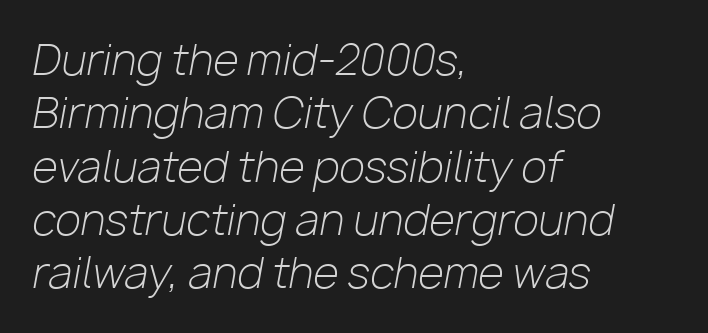
The image shows 42 px light type, italic (leaning right); set left-aligned, normal line spacing (1.27x), normal letter spacing, not underlined; low stroke contrast and a medium x-height.
